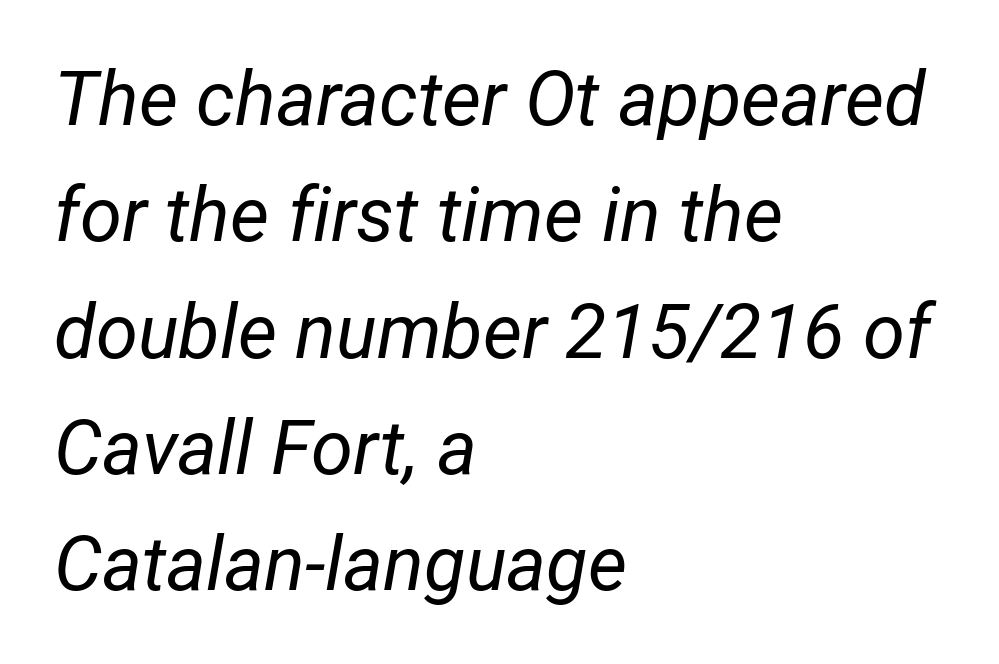
The image shows 76 px regular-weight, condensed type, italic (leaning right); set left-aligned, normal line spacing (1.53x), normal letter spacing, not underlined; low stroke contrast and a medium x-height.
